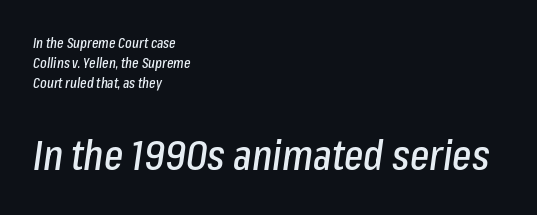
{"italic": "yes", "lean": "right", "slant_degrees": 8, "width": "condensed", "stroke_contrast": "low", "x_height": "medium", "monospaced": "no", "underline": "no", "align": "left", "line_spacing": "normal", "line_spacing_ratio": 1.43, "letter_spacing": "normal", "letter_spacing_em": 0.0, "larger_block": "second", "size_ratio": 2.93, "glyph_px": 41}
